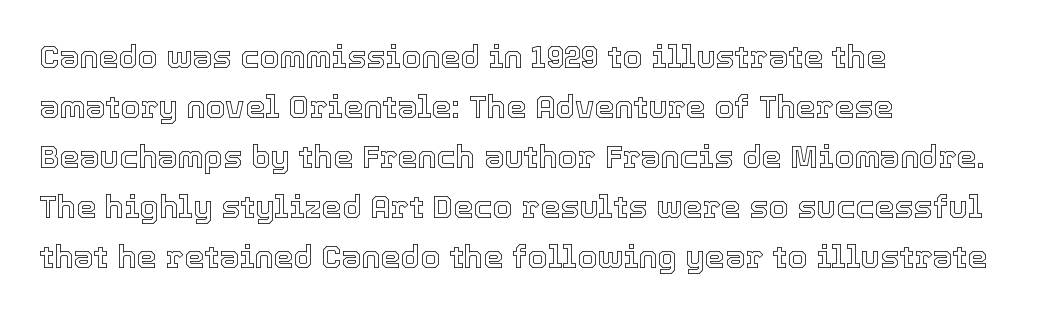
{"italic": "no", "width": "normal", "x_height": "medium", "monospaced": "no", "underline": "no", "align": "left", "line_spacing": "normal", "line_spacing_ratio": 1.56, "letter_spacing": "normal", "letter_spacing_em": 0.0, "glyph_px": 32}
